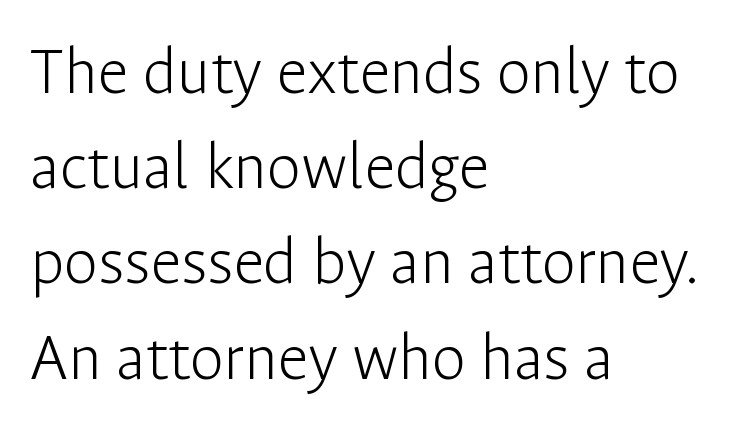
{"serif": "no", "italic": "no", "bold": "no", "weight": "light", "width": "normal", "stroke_contrast": "low", "x_height": "medium", "monospaced": "no", "underline": "no", "align": "left", "line_spacing": "normal", "line_spacing_ratio": 1.38, "letter_spacing": "normal", "letter_spacing_em": 0.0, "glyph_px": 69}
